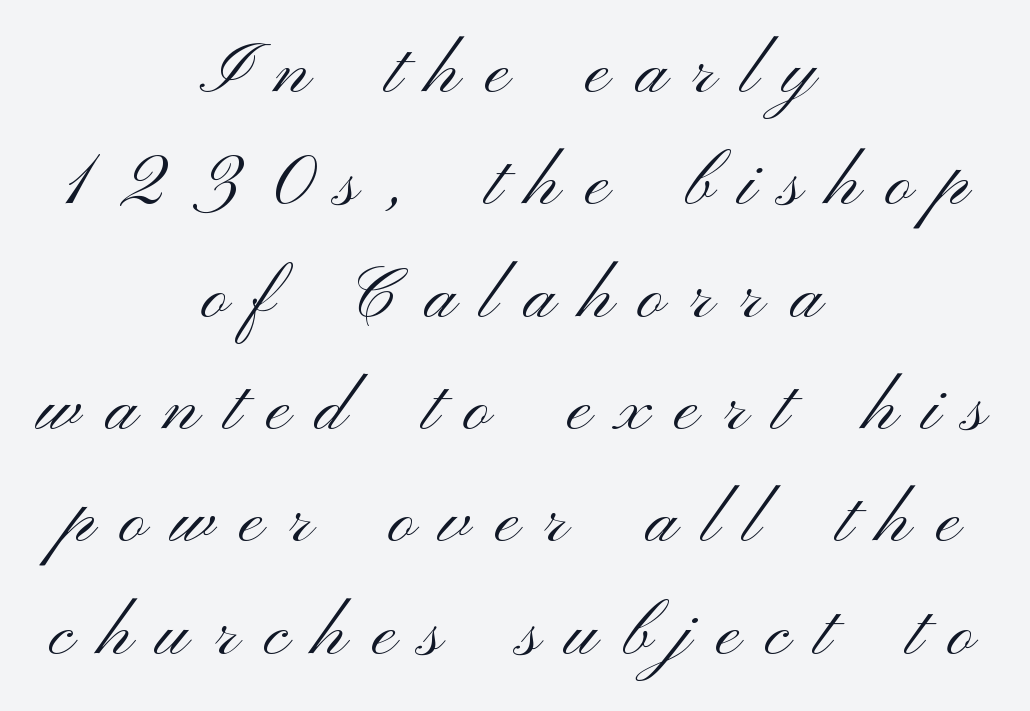
Compared with a typical body face, this is equally light or lighter still. The space beneath each line is pristine and unruled. Someone cranked the tracking dial way up on this one. The vertical gap from one line to the next is medium. The glyphs in this specimen are sans serif.
